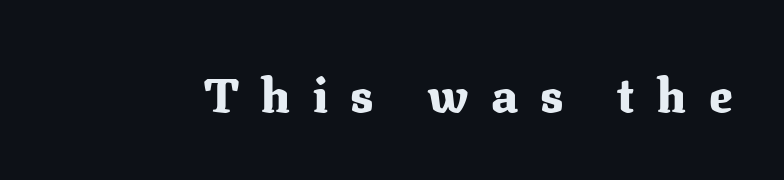
Chunky letters — that's bold for sure. Just letters on the line, the space beneath them empty. The letters are spread apart with noticeably loose tracking. A roman cut, with each character standing at attention. This rendering employs a face with finishing strokes, i.e., a serif. The face used here is proportionally spaced, like ordinary book or web type.
